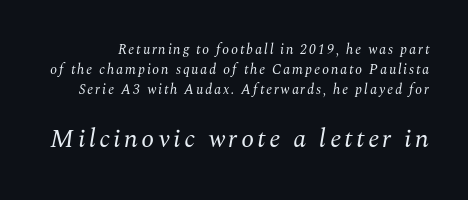
Q: Is the text bold? A: No.
Q: Is the text italic (slanted)? A: Yes, it leans right by about 10 degrees.
Q: Is the text underlined? A: No.
Q: Is the spacing between lines tight, normal or loose? A: Normal.
Q: Which block of text is set in a larger size, the first (top) or the second (bottom)? A: The second (bottom) one.
